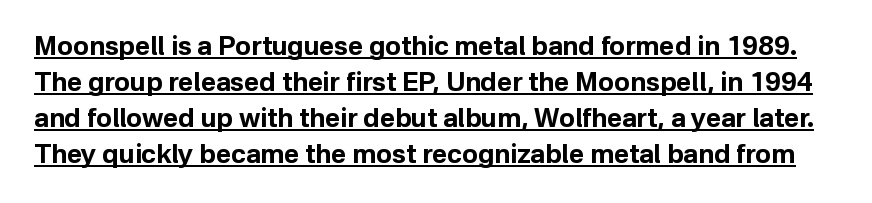
{"italic": "no", "bold": "yes", "underline": "yes", "line_spacing": "normal", "line_spacing_ratio": 1.38, "letter_spacing": "normal", "letter_spacing_em": 0.0, "glyph_px": 26}
